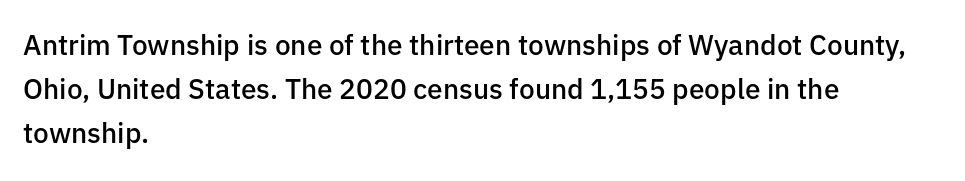
Q: Is the text bold? A: Semi-bold.
Q: Is the text italic (slanted)? A: No, it is upright.
Q: Is the typeface a serif or a sans-serif typeface? A: Sans-serif.
Q: Is the text underlined? A: No.
Q: How is the paragraph aligned? A: Left-aligned.
Q: Is the spacing between letters normal or unusually wide? A: Normal.
Q: Is the spacing between lines tight, normal or loose? A: Normal.
Q: Width (condensed, normal, or wide)? A: Normal.
Q: Stroke contrast? A: Low.
Q: x-height? A: Medium.
Q: Monospaced? A: No.
